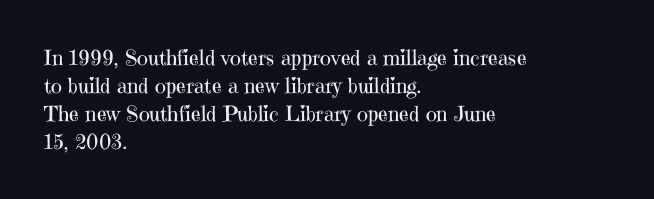
The image shows 21 px text type, upright; set left-aligned, normal line spacing (1.33x), normal letter spacing, not underlined.
